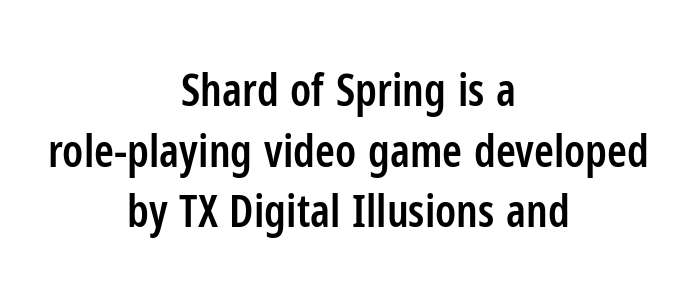
The image shows 45 px semibold, condensed sans-serif type, upright; set centered, normal line spacing (1.35x), normal letter spacing, not underlined; low stroke contrast and a medium x-height.
